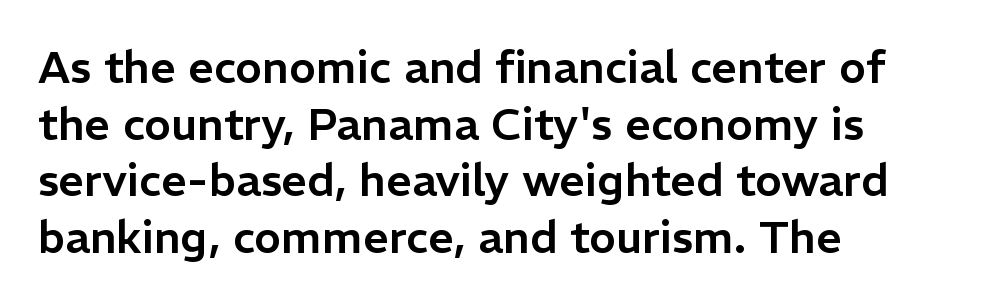
Q: Is the text italic (slanted)? A: No, it is upright.
Q: Is the typeface a serif or a sans-serif typeface? A: Sans-serif.
Q: Is the text underlined? A: No.
Q: How is the paragraph aligned? A: Left-aligned.
Q: Is the spacing between letters normal or unusually wide? A: Normal.
Q: Is the spacing between lines tight, normal or loose? A: Normal.
Q: Width (condensed, normal, or wide)? A: Normal.
Q: Stroke contrast? A: Low.
Q: x-height? A: Medium.
Q: Monospaced? A: No.
